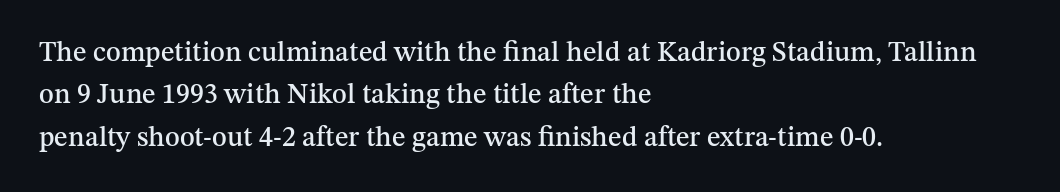
The image shows 28 px serif type, upright; set left-aligned, normal line spacing (1.51x), normal letter spacing, not underlined; medium stroke contrast and a medium x-height.
